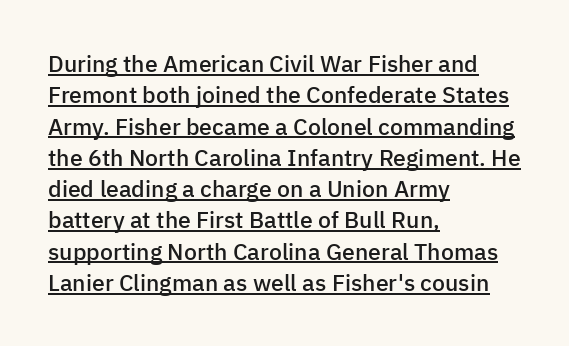
The image shows 23 px text type, upright; set left-aligned, normal line spacing (1.36x), normal letter spacing, underlined.
